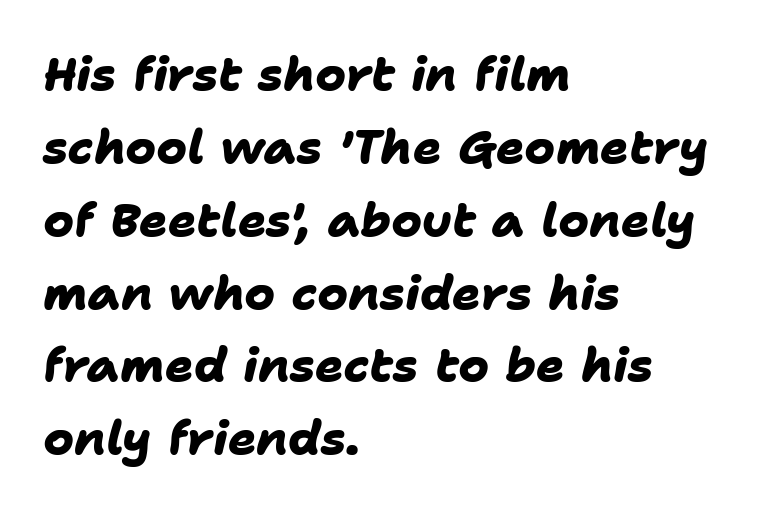
The image shows 47 px heavy sans-serif type; set left-aligned, normal line spacing (1.55x), normal letter spacing, not underlined; low stroke contrast and a medium x-height.
